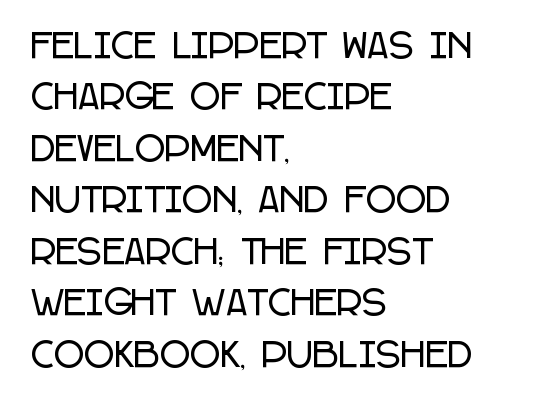
Q: Is the text italic (slanted)? A: No, it is upright.
Q: Is the typeface a serif or a sans-serif typeface? A: Sans-serif.
Q: Is the text underlined? A: No.
Q: How is the paragraph aligned? A: Left-aligned.
Q: Is the spacing between letters normal or unusually wide? A: Normal.
Q: Is the spacing between lines tight, normal or loose? A: Normal.
Q: Width (condensed, normal, or wide)? A: Condensed.
Q: Stroke contrast? A: Low.
Q: x-height? A: Large.
Q: Monospaced? A: No.
